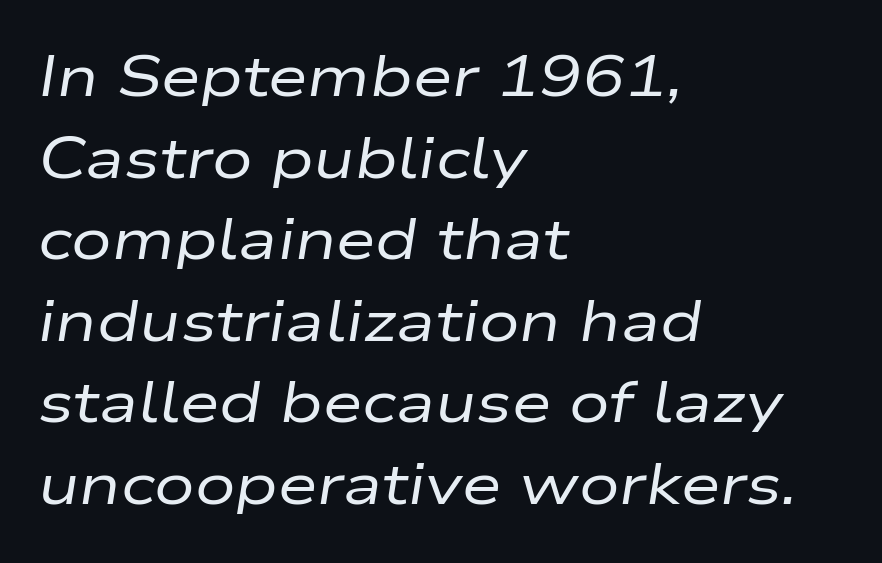
Q: Is the text bold? A: No.
Q: Is the text italic (slanted)? A: Yes, it leans right by about 9 degrees.
Q: Is the text underlined? A: No.
Q: How is the paragraph aligned? A: Left-aligned.
Q: Is the spacing between letters normal or unusually wide? A: Normal.
Q: Is the spacing between lines tight, normal or loose? A: Normal.
Q: Width (condensed, normal, or wide)? A: Wide.
Q: Stroke contrast? A: Low.
Q: x-height? A: Medium.
Q: Monospaced? A: No.
